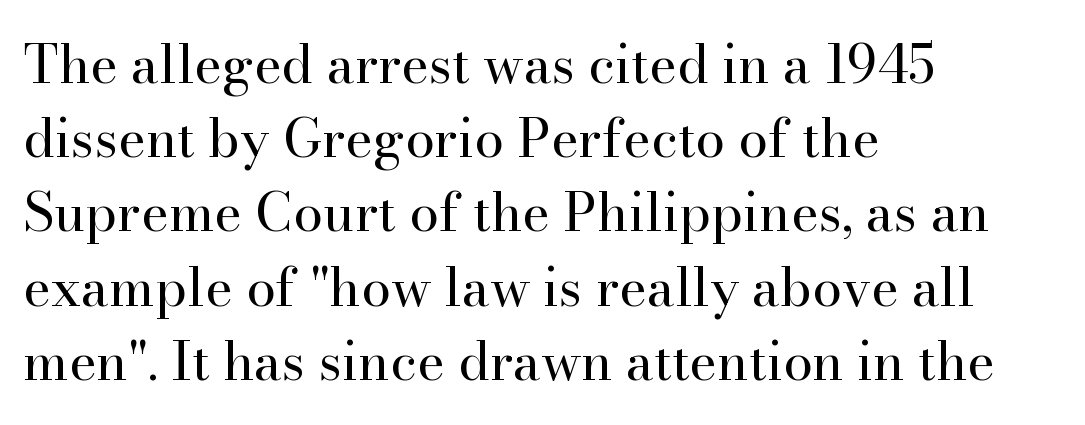
Students, observe: this is what conventionally led text looks like. Stroke terminals: seriffed. Varying glyph widths throughout — classic text-font behaviour. No extra ink here — the face is not bold. If you drew a line through each stem, it would be perfectly vertical. Left-aligned paragraph, ragged on the right.
